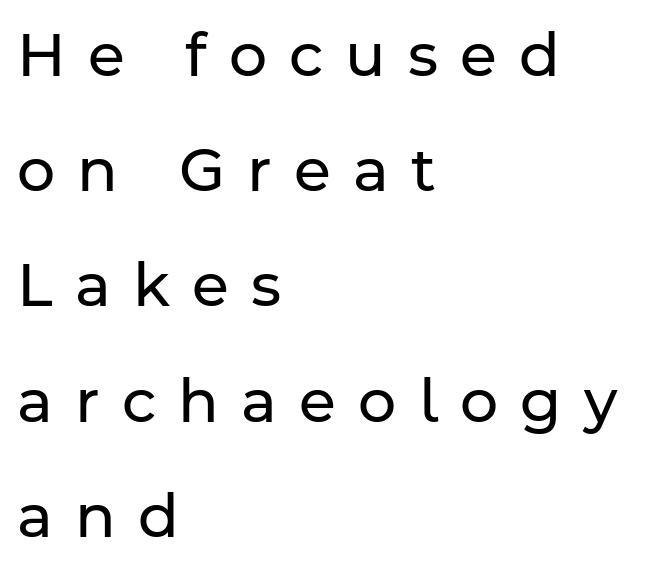
Q: Is the text bold? A: No.
Q: Is the text italic (slanted)? A: No, it is upright.
Q: Is the typeface a serif or a sans-serif typeface? A: Sans-serif.
Q: Is the text underlined? A: No.
Q: How is the paragraph aligned? A: Left-aligned.
Q: Is the spacing between letters normal or unusually wide? A: Unusually wide.
Q: Is the spacing between lines tight, normal or loose? A: Loose.
Q: Width (condensed, normal, or wide)? A: Normal.
Q: Stroke contrast? A: Low.
Q: x-height? A: Medium.
Q: Monospaced? A: No.
